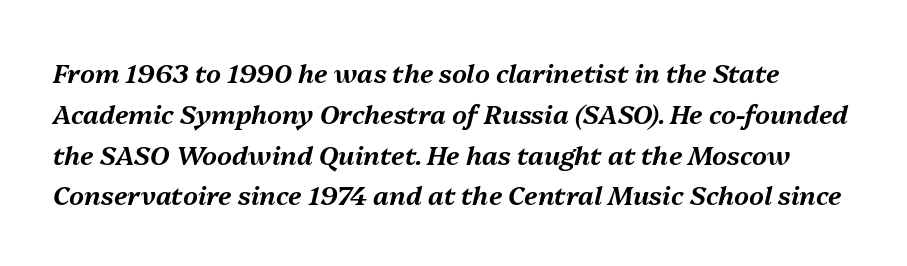
When letters slant like this, we call the style italic. A normal amount of white space separates one row of letters from the next. Only glyphs here, with clear space below each row. Letter spacing: default.
